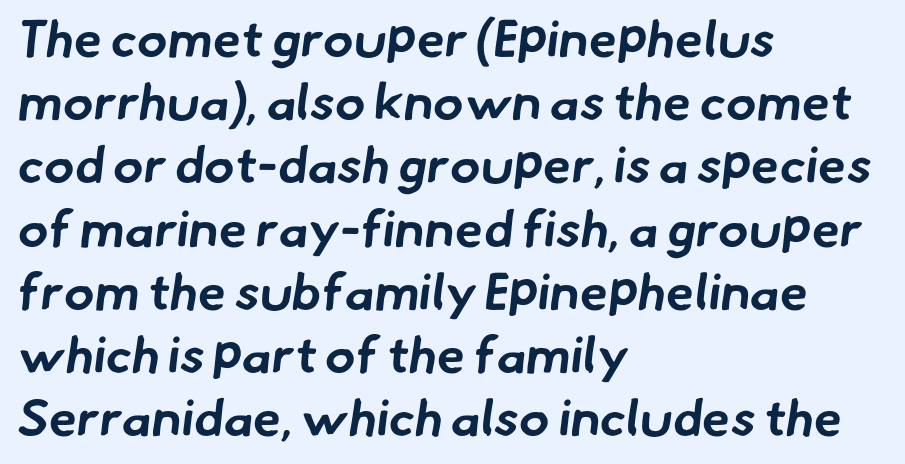
{"serif": "no", "bold": "yes", "weight": "bold", "width": "normal", "stroke_contrast": "low", "x_height": "small", "monospaced": "no", "underline": "no", "align": "left", "line_spacing_ratio": 1.24, "letter_spacing": "normal", "letter_spacing_em": 0.0, "glyph_px": 51}
